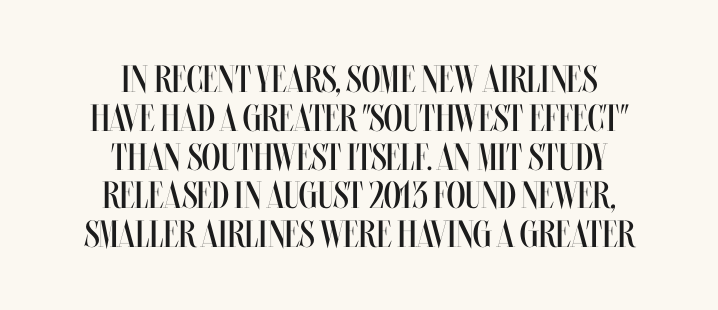
{"italic": "no", "bold": "no", "weight": "regular", "width": "condensed", "stroke_contrast": "medium", "x_height": "large", "monospaced": "no", "underline": "no", "align": "center", "line_spacing": "tight", "line_spacing_ratio": 1.02, "letter_spacing": "normal", "letter_spacing_em": 0.0, "glyph_px": 38}
